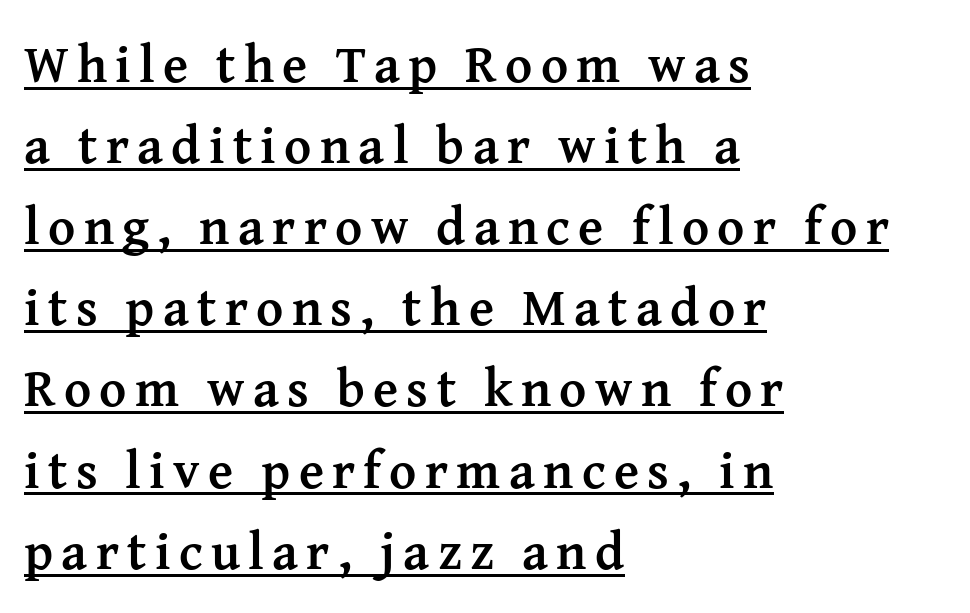
Examine the stroke ends and you'll spot serifs. Emphasis by weight is at full strength: bold. Baseline-to-baseline distance is the conventional proportion of letter height. Here the designer chose a conventional face with non-uniform glyph widths. The rendered words wear a rule along their underside.
